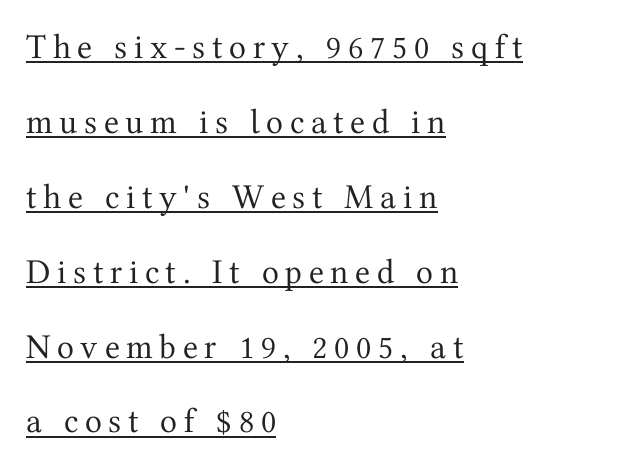
In terms of leading, this rendering errs on the spacious side. Are there feet on the stems? There are — it's a serif. Leftover space on each line is placed entirely after the last word. A typesetter would call this proportional, since set widths differ per character. The letters stand straight up with perfectly vertical stems. The strokes carry an ordinary text weight at most.
